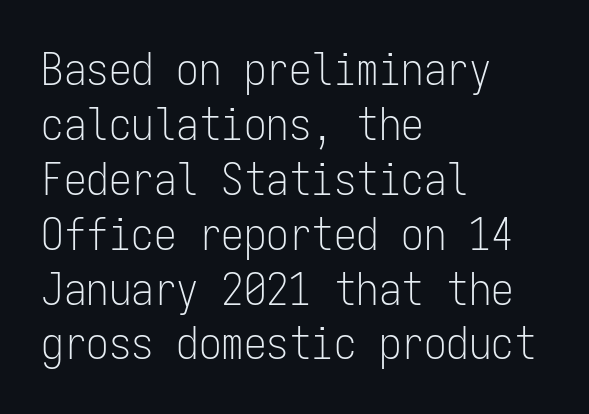
The image shows 45 px light, condensed sans-serif type, upright, monospaced; set left-aligned, line spacing 1.22x, normal letter spacing, not underlined; low stroke contrast and a medium x-height.
